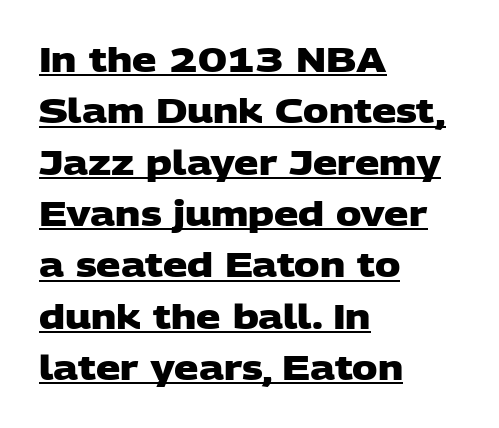
Q: Is the text bold? A: Yes.
Q: Is the typeface a serif or a sans-serif typeface? A: Sans-serif.
Q: Is the text underlined? A: Yes.
Q: How is the paragraph aligned? A: Left-aligned.
Q: Is the spacing between letters normal or unusually wide? A: Normal.
Q: Is the spacing between lines tight, normal or loose? A: Normal.
Q: Width (condensed, normal, or wide)? A: Wide.
Q: Stroke contrast? A: Low.
Q: x-height? A: Large.
Q: Monospaced? A: No.
